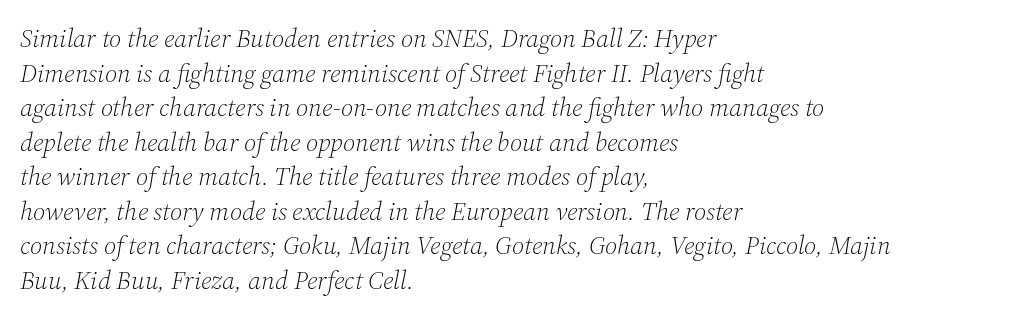
{"italic": "yes", "lean": "right", "slant_degrees": 12, "bold": "no", "underline": "no", "align": "left", "line_spacing": "normal", "line_spacing_ratio": 1.33, "letter_spacing": "normal", "letter_spacing_em": 0.0, "glyph_px": 26}
